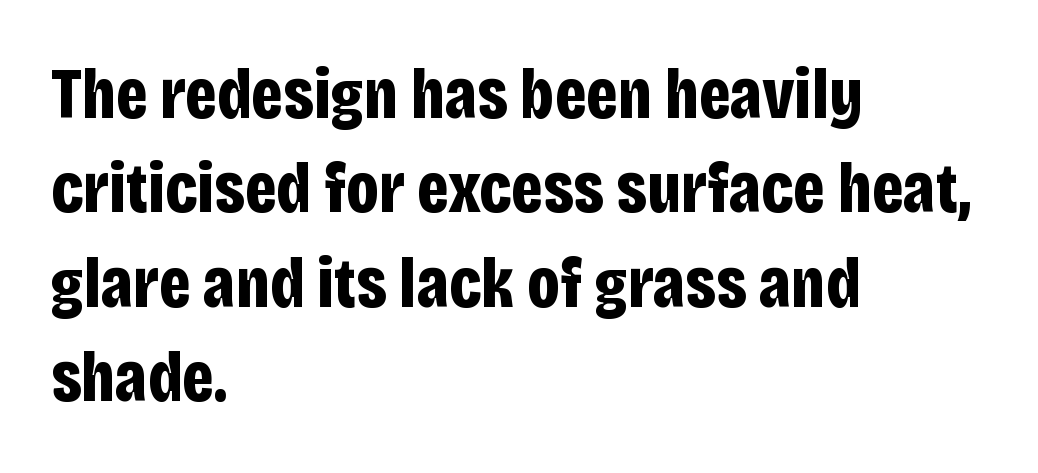
Q: Is the text bold? A: Yes.
Q: Is the text italic (slanted)? A: No, it is upright.
Q: Is the typeface a serif or a sans-serif typeface? A: Sans-serif.
Q: Is the text underlined? A: No.
Q: How is the paragraph aligned? A: Left-aligned.
Q: Is the spacing between letters normal or unusually wide? A: Normal.
Q: Is the spacing between lines tight, normal or loose? A: Normal.
Q: Width (condensed, normal, or wide)? A: Condensed.
Q: Stroke contrast? A: Low.
Q: x-height? A: Large.
Q: Monospaced? A: No.
